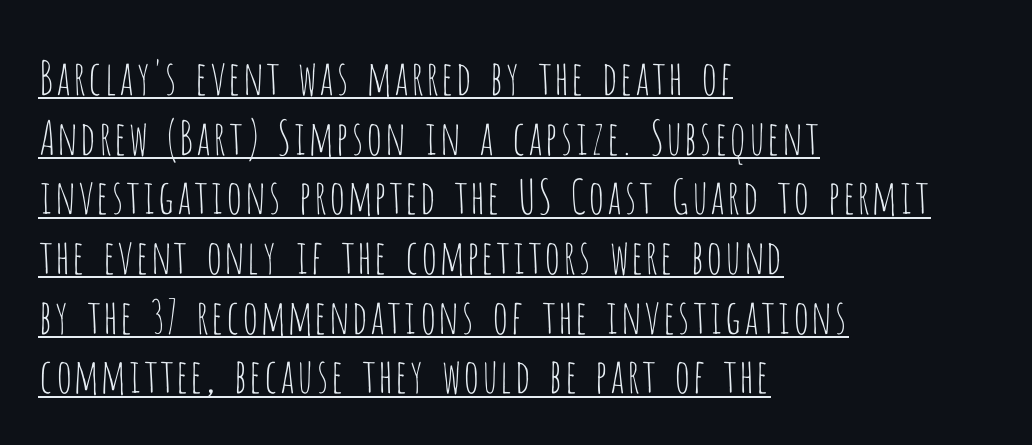
The image shows 47 px thin, condensed sans-serif type, upright; set left-aligned, normal line spacing (1.27x), normal letter spacing, underlined; low stroke contrast and a large x-height.
